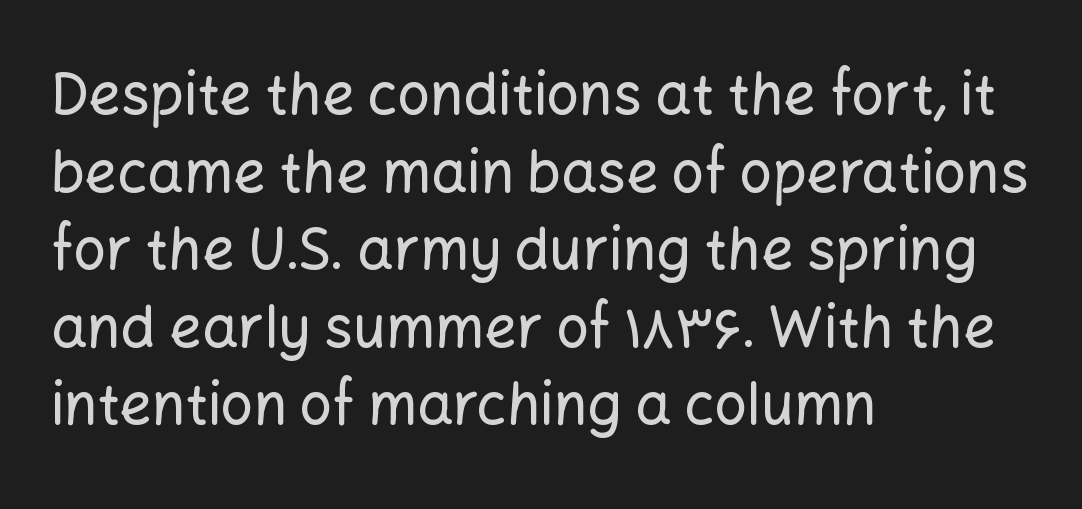
Q: Is the text italic (slanted)? A: No, it is upright.
Q: Is the typeface a serif or a sans-serif typeface? A: Sans-serif.
Q: Is the text underlined? A: No.
Q: How is the paragraph aligned? A: Left-aligned.
Q: Is the spacing between letters normal or unusually wide? A: Normal.
Q: Is the spacing between lines tight, normal or loose? A: Normal.
Q: Width (condensed, normal, or wide)? A: Normal.
Q: Stroke contrast? A: Low.
Q: x-height? A: Medium.
Q: Monospaced? A: No.
